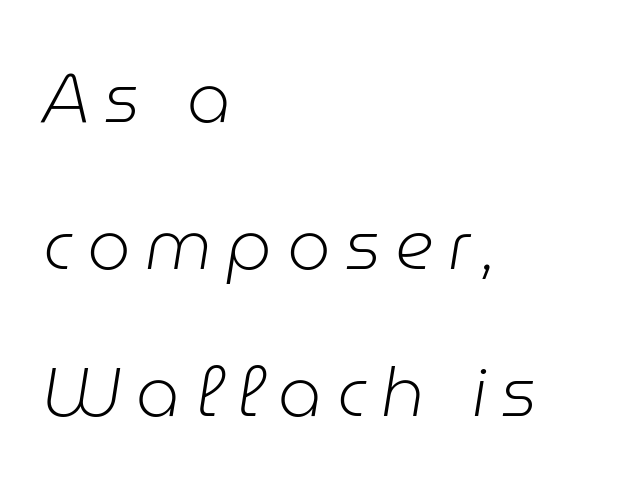
The image shows 69 px light type, italic (leaning right); set left-aligned, loose line spacing (2.13x), unusually wide letter spacing (+0.21 em), not underlined; low stroke contrast and a medium x-height.
